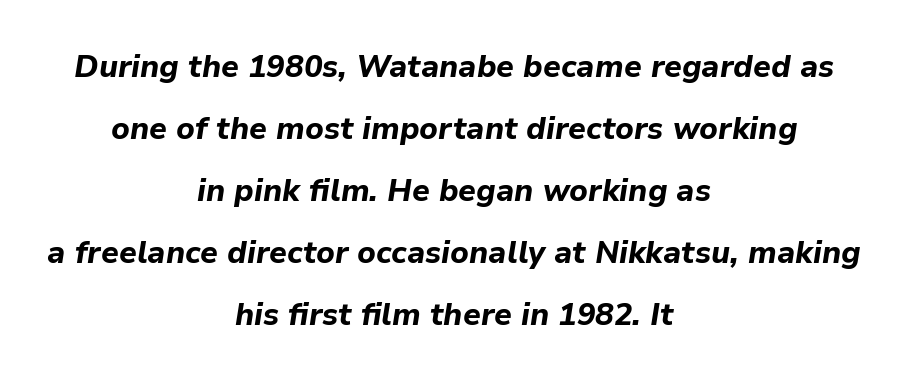
Reading down the column, the eye jumps a long way to each next line. Think of a printed novel: that variable character pitch is what you see here. The specimen omits any rule beneath the text block's lines. Each word holds together tightly as a unit, with standard inter-letter gaps.
